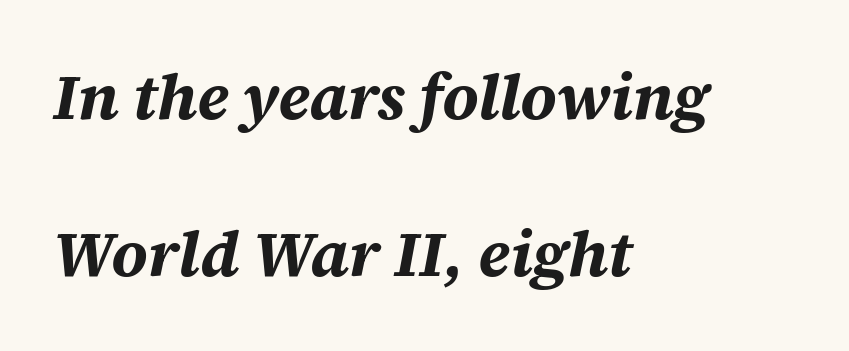
Q: Is the text bold? A: Yes.
Q: Is the text italic (slanted)? A: Yes, it leans right by about 12 degrees.
Q: Is the text underlined? A: No.
Q: How is the paragraph aligned? A: Left-aligned.
Q: Is the spacing between letters normal or unusually wide? A: Normal.
Q: Is the spacing between lines tight, normal or loose? A: Loose.
Q: Width (condensed, normal, or wide)? A: Normal.
Q: Stroke contrast? A: Medium.
Q: x-height? A: Large.
Q: Monospaced? A: No.
